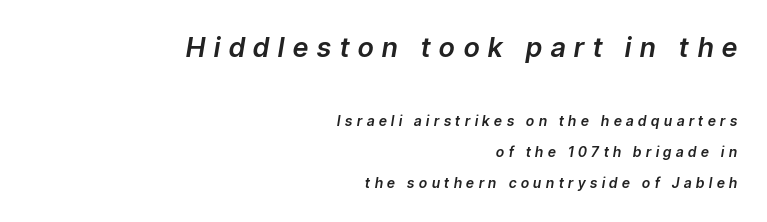
Q: Is the text italic (slanted)? A: Yes, it leans right by about 9 degrees.
Q: Is the text underlined? A: No.
Q: How is the paragraph aligned? A: Right-aligned.
Q: Is the spacing between letters normal or unusually wide? A: Unusually wide.
Q: Is the spacing between lines tight, normal or loose? A: Loose.
Q: Which block of text is set in a larger size, the first (top) or the second (bottom)? A: The first (top) one.
